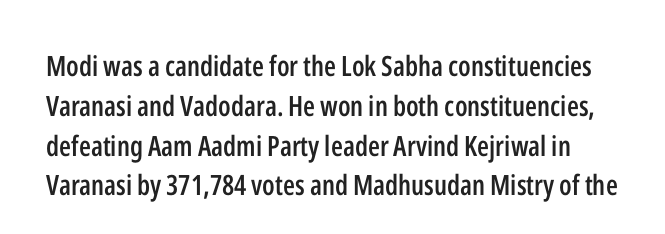
Q: Is the text bold? A: Semi-bold.
Q: Is the text italic (slanted)? A: No, it is upright.
Q: Is the typeface a serif or a sans-serif typeface? A: Sans-serif.
Q: Is the text underlined? A: No.
Q: Is the spacing between letters normal or unusually wide? A: Normal.
Q: Is the spacing between lines tight, normal or loose? A: Normal.
Q: Width (condensed, normal, or wide)? A: Condensed.
Q: Stroke contrast? A: Low.
Q: x-height? A: Medium.
Q: Monospaced? A: No.
